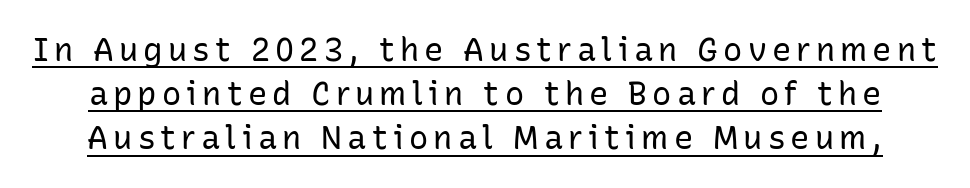
{"serif": "no", "italic": "no", "bold": "no", "weight": "regular", "width": "normal", "stroke_contrast": "low", "x_height": "medium", "monospaced": "no", "underline": "yes", "line_spacing": "normal", "line_spacing_ratio": 1.38, "glyph_px": 32}
